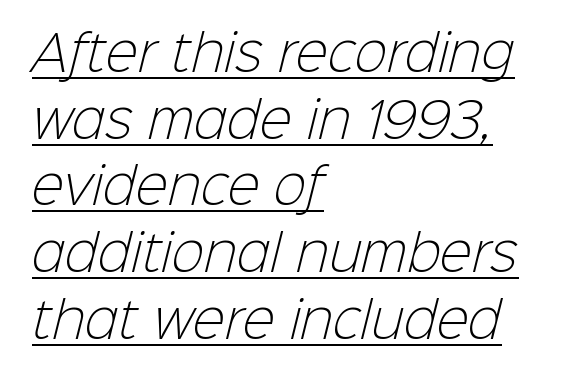
{"serif": "no", "bold": "no", "weight": "light", "width": "normal", "stroke_contrast": "low", "x_height": "medium", "monospaced": "no", "underline": "yes", "align": "left", "line_spacing": "normal", "line_spacing_ratio": 1.36, "letter_spacing": "normal", "letter_spacing_em": 0.0, "glyph_px": 49}
